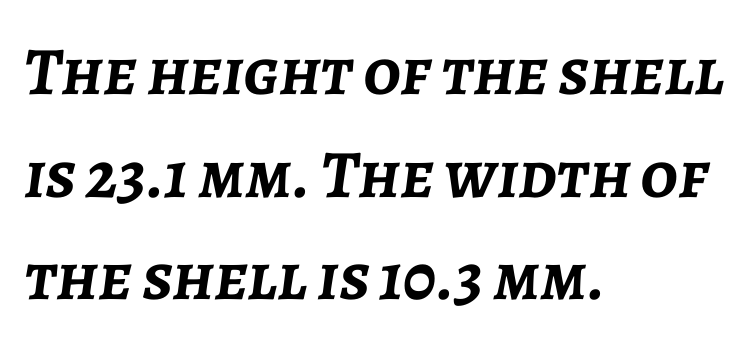
The image shows 68 px semibold type, italic (leaning right); set left-aligned, normal line spacing (1.51x), normal letter spacing, not underlined; low stroke contrast and a medium x-height.
